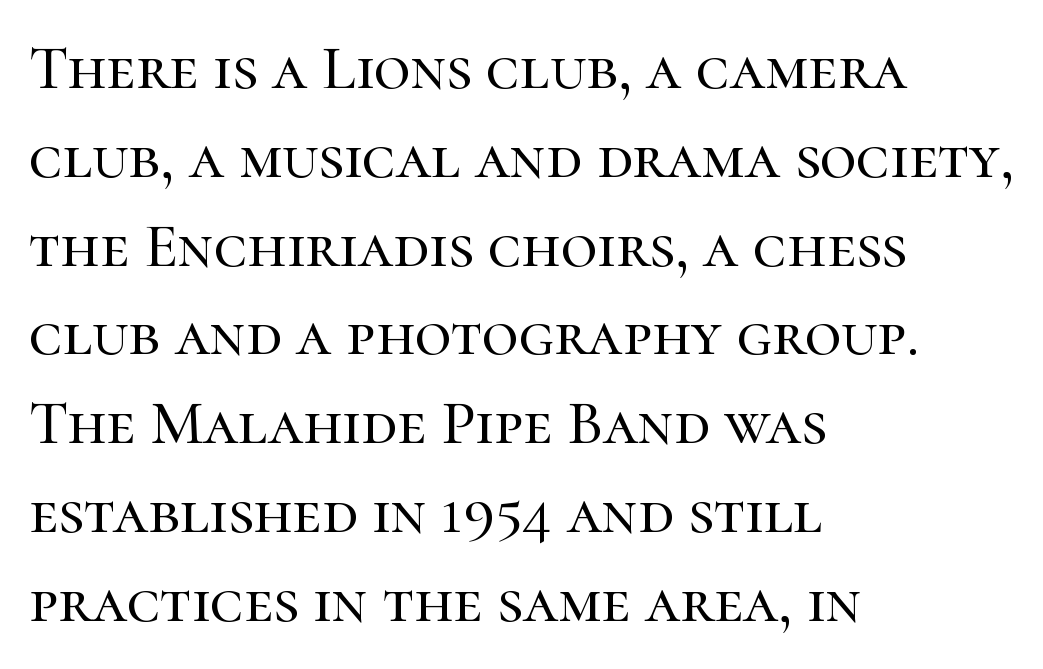
Q: Is the text italic (slanted)? A: No, it is upright.
Q: Is the typeface a serif or a sans-serif typeface? A: Serif.
Q: Is the text underlined? A: No.
Q: How is the paragraph aligned? A: Left-aligned.
Q: Is the spacing between letters normal or unusually wide? A: Normal.
Q: Is the spacing between lines tight, normal or loose? A: Normal.
Q: Width (condensed, normal, or wide)? A: Normal.
Q: Stroke contrast? A: High.
Q: x-height? A: Medium.
Q: Monospaced? A: No.
